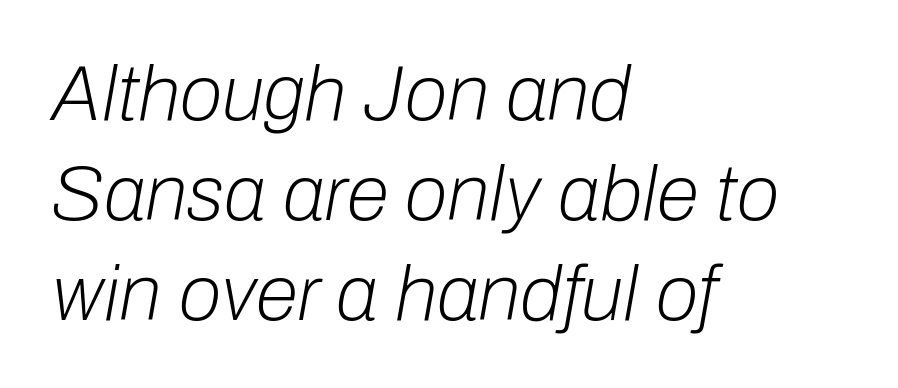
The image shows 78 px light type, italic (leaning right); set left-aligned, normal line spacing (1.28x), normal letter spacing, not underlined; low stroke contrast and a medium x-height.
